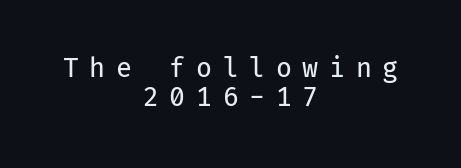
The image shows 26 px text type, upright; set centered, tight line spacing (1.12x), unusually wide letter spacing (+0.41 em), not underlined.
